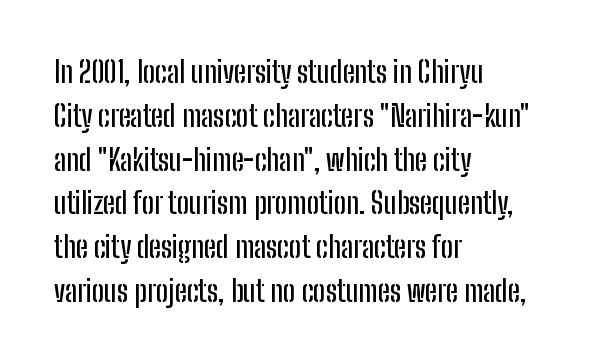
Q: Is the text italic (slanted)? A: No, it is upright.
Q: Is the typeface a serif or a sans-serif typeface? A: Sans-serif.
Q: Is the text underlined? A: No.
Q: How is the paragraph aligned? A: Left-aligned.
Q: Is the spacing between letters normal or unusually wide? A: Normal.
Q: Is the spacing between lines tight, normal or loose? A: Normal.
Q: Width (condensed, normal, or wide)? A: Condensed.
Q: Stroke contrast? A: Low.
Q: x-height? A: Medium.
Q: Monospaced? A: No.
